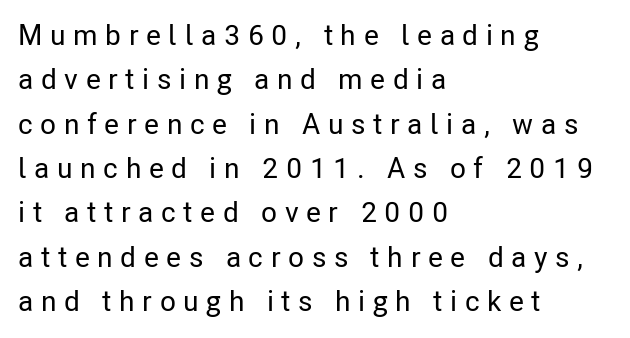
{"serif": "no", "italic": "no", "width": "condensed", "stroke_contrast": "low", "x_height": "medium", "monospaced": "no", "underline": "no", "align": "left", "line_spacing": "normal", "line_spacing_ratio": 1.53, "letter_spacing": "wide", "letter_spacing_em": 0.26, "glyph_px": 29}
